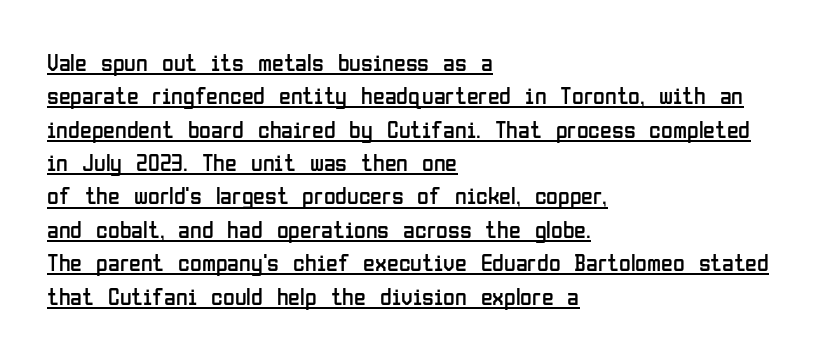
Emphasis is given by a line drawn under the lettering. The text block is weighted toward the left margin, trailing off unevenly rightward. These lines sit exactly where default settings would place them. This is roman type, the default non-slanted kind.
